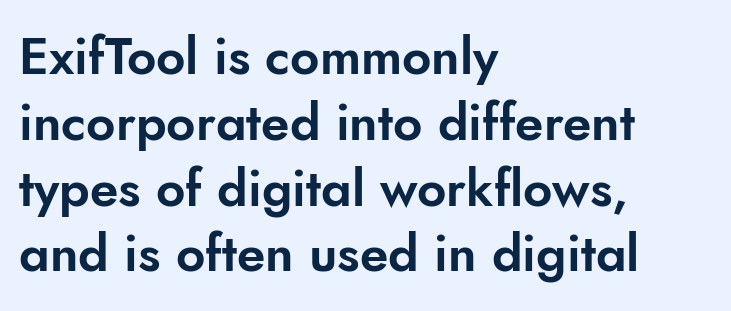
{"serif": "no", "italic": "no", "width": "normal", "stroke_contrast": "low", "x_height": "small", "monospaced": "no", "underline": "no", "align": "left", "line_spacing": "normal", "line_spacing_ratio": 1.29, "letter_spacing": "normal", "letter_spacing_em": 0.0, "glyph_px": 51}
